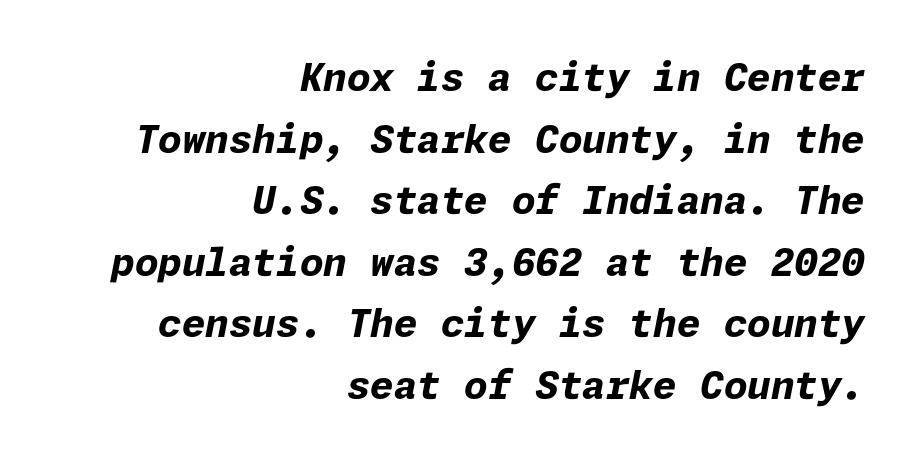
Baseline-to-baseline distance is the conventional proportion of letter height. Lines of text with bare space underneath. I'd describe the lettering as bold — thick and assertive. The glyphs look as if they've been sheared to an angle.
